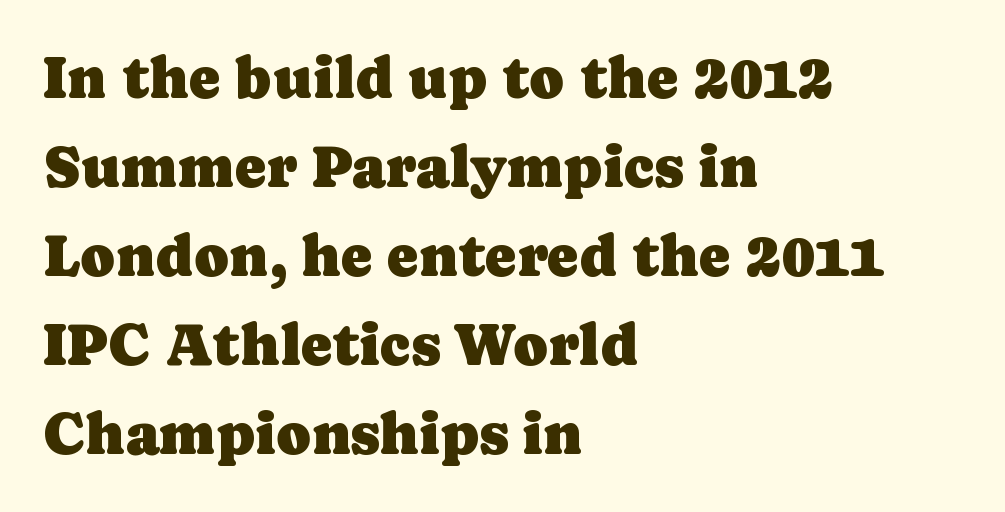
The image shows 59 px serif type, upright; set left-aligned, normal line spacing (1.51x), normal letter spacing, not underlined; low stroke contrast and a medium x-height.
